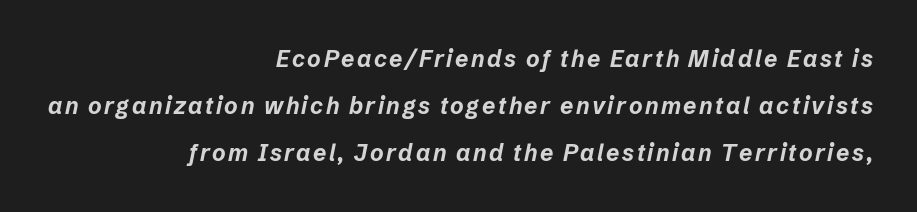
Q: Is the text bold? A: Yes.
Q: Is the text italic (slanted)? A: Yes, it leans right by about 12 degrees.
Q: Is the text underlined? A: No.
Q: How is the paragraph aligned? A: Right-aligned.
Q: Is the spacing between lines tight, normal or loose? A: Loose.
